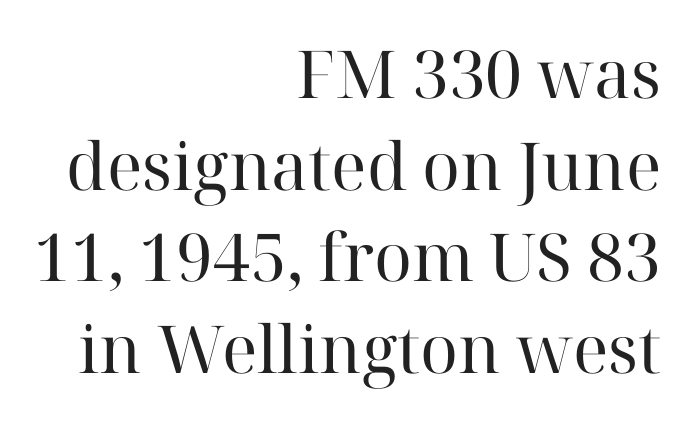
{"serif": "yes", "italic": "no", "bold": "no", "weight": "regular", "width": "normal", "stroke_contrast": "high", "x_height": "medium", "monospaced": "no", "underline": "no", "align": "right", "line_spacing": "normal", "line_spacing_ratio": 1.39, "letter_spacing": "normal", "letter_spacing_em": 0.0, "glyph_px": 66}
